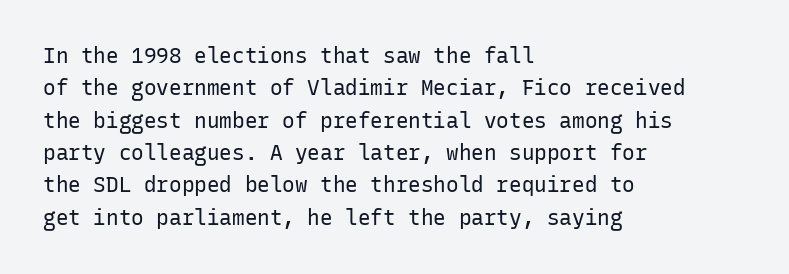
Q: Is the text bold? A: No.
Q: Is the text italic (slanted)? A: No, it is upright.
Q: Is the text underlined? A: No.
Q: How is the paragraph aligned? A: Left-aligned.
Q: Is the spacing between letters normal or unusually wide? A: Normal.
Q: Is the spacing between lines tight, normal or loose? A: Normal.
